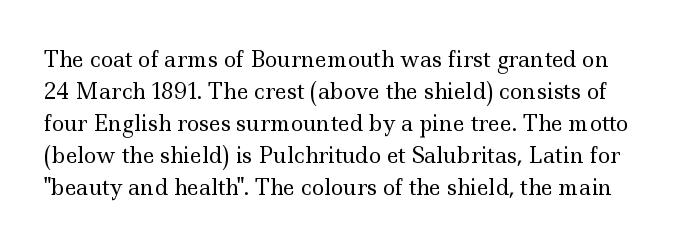
{"italic": "no", "bold": "no", "underline": "no", "line_spacing": "normal", "line_spacing_ratio": 1.52, "letter_spacing": "normal", "letter_spacing_em": 0.0, "glyph_px": 21}
